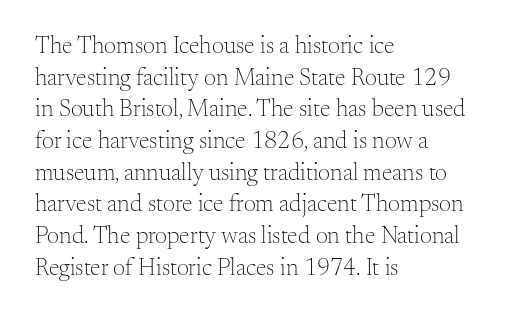
{"italic": "no", "bold": "no", "underline": "no", "align": "left", "line_spacing": "normal", "line_spacing_ratio": 1.32, "letter_spacing": "normal", "letter_spacing_em": 0.0, "glyph_px": 24}
